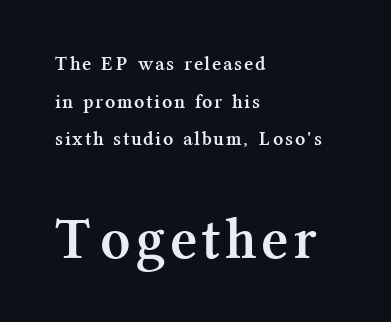
The image shows 59 px semibold serif type, upright; set left-aligned, line spacing 1.88x, not underlined; the second (bottom) block is 2.95x larger; medium stroke contrast and a medium x-height.
